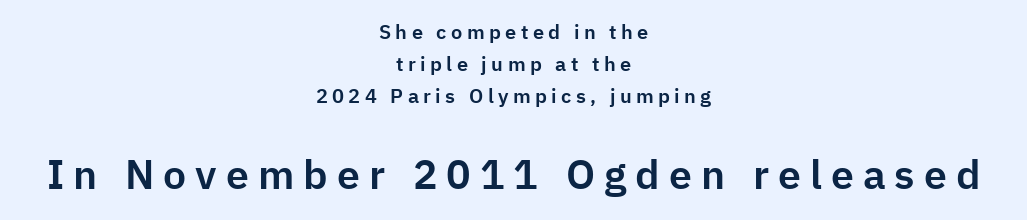
{"serif": "no", "italic": "no", "width": "normal", "stroke_contrast": "low", "x_height": "medium", "monospaced": "no", "underline": "no", "align": "center", "line_spacing": "normal", "line_spacing_ratio": 1.59, "letter_spacing": "wide", "letter_spacing_em": 0.22, "larger_block": "second", "size_ratio": 2.05, "glyph_px": 41}
